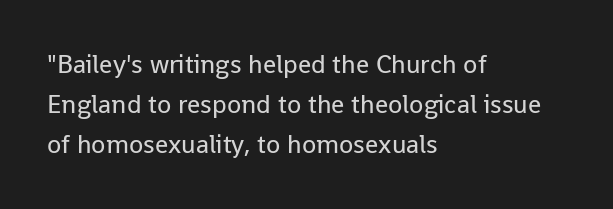
The image shows 26 px text type, upright; set left-aligned, normal line spacing (1.54x), normal letter spacing, not underlined.
